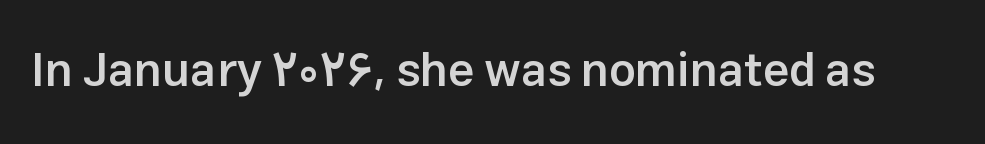
{"serif": "no", "italic": "no", "bold": "semi", "weight": "semibold", "width": "normal", "stroke_contrast": "low", "x_height": "medium", "monospaced": "no", "underline": "no", "letter_spacing": "normal", "letter_spacing_em": 0.0, "glyph_px": 47}
